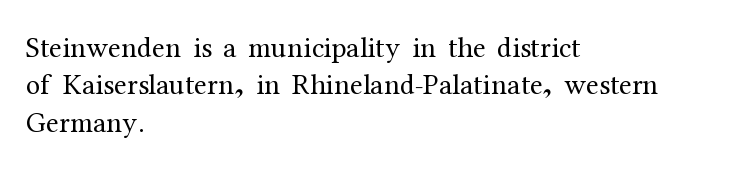
The image shows 29 px regular-weight serif type, upright; set left-aligned, normal line spacing (1.29x), normal letter spacing, not underlined; medium stroke contrast and a medium x-height.
